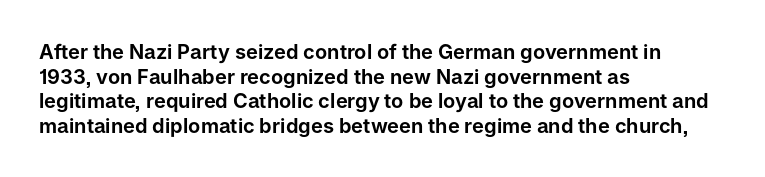
Here the glyphs are tracked normally, forming tight word shapes. The baseline area is clear. Ascenders rise straight up at ninety degrees. These lines stack with their left ends in a neat column.
